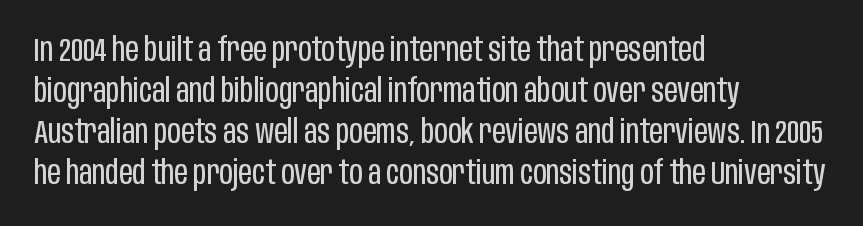
The image shows 33 px regular-weight, condensed sans-serif type, upright; set left-aligned, line spacing 1.24x, normal letter spacing, not underlined; low stroke contrast and a large x-height.
